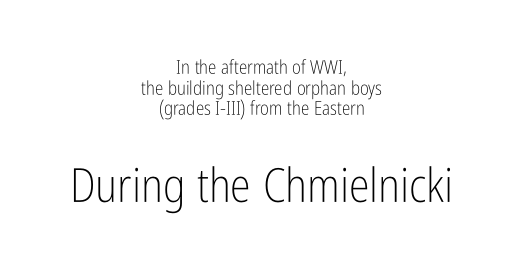
The image shows 47 px light, condensed sans-serif type, upright; set centered, tight line spacing (1.09x), normal letter spacing, not underlined; the second (bottom) block is 2.47x larger; low stroke contrast and a medium x-height.
